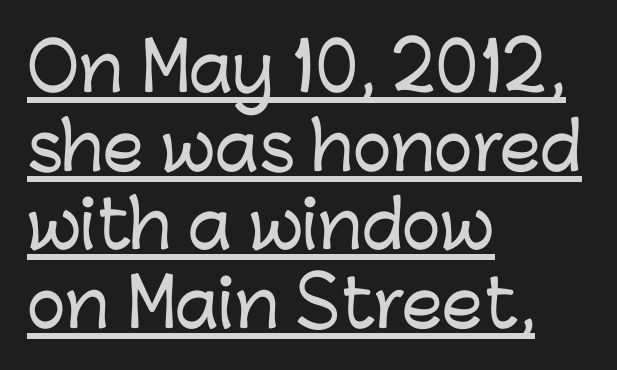
Q: Is the text italic (slanted)? A: No, it is upright.
Q: Is the typeface a serif or a sans-serif typeface? A: Sans-serif.
Q: Is the text underlined? A: Yes.
Q: How is the paragraph aligned? A: Left-aligned.
Q: Is the spacing between letters normal or unusually wide? A: Normal.
Q: Width (condensed, normal, or wide)? A: Normal.
Q: Stroke contrast? A: Low.
Q: x-height? A: Medium.
Q: Monospaced? A: No.
